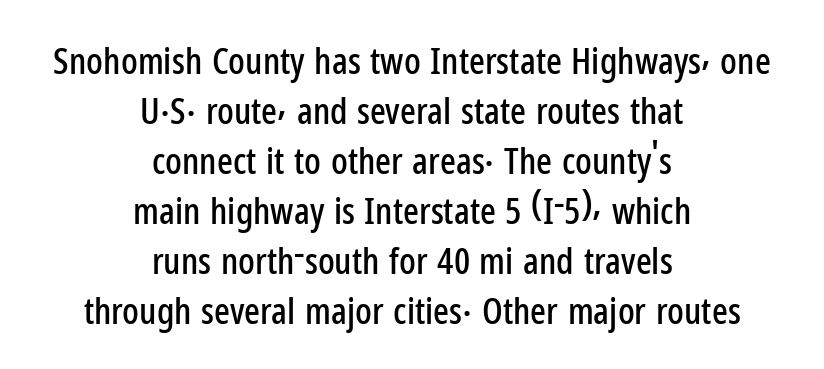
The image shows 37 px condensed sans-serif type, upright; set centered, normal line spacing (1.35x), normal letter spacing, not underlined; low stroke contrast and a medium x-height.
